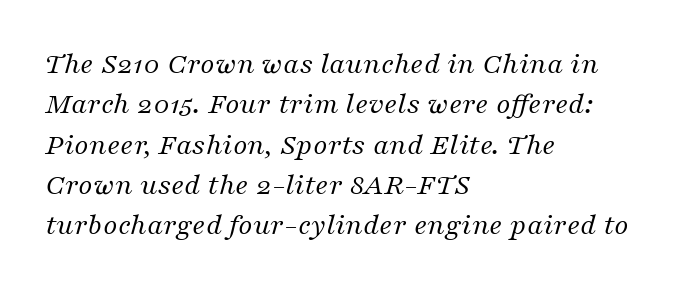
The image shows 31 px regular-weight serif type, italic (leaning right); set left-aligned, normal line spacing (1.3x), normal letter spacing, not underlined; medium stroke contrast and a medium x-height.
